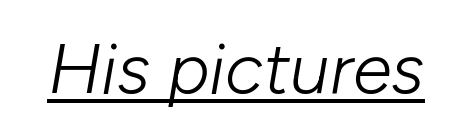
The image shows 71 px light type, italic (leaning right); set normal letter spacing, underlined; low stroke contrast and a medium x-height.
